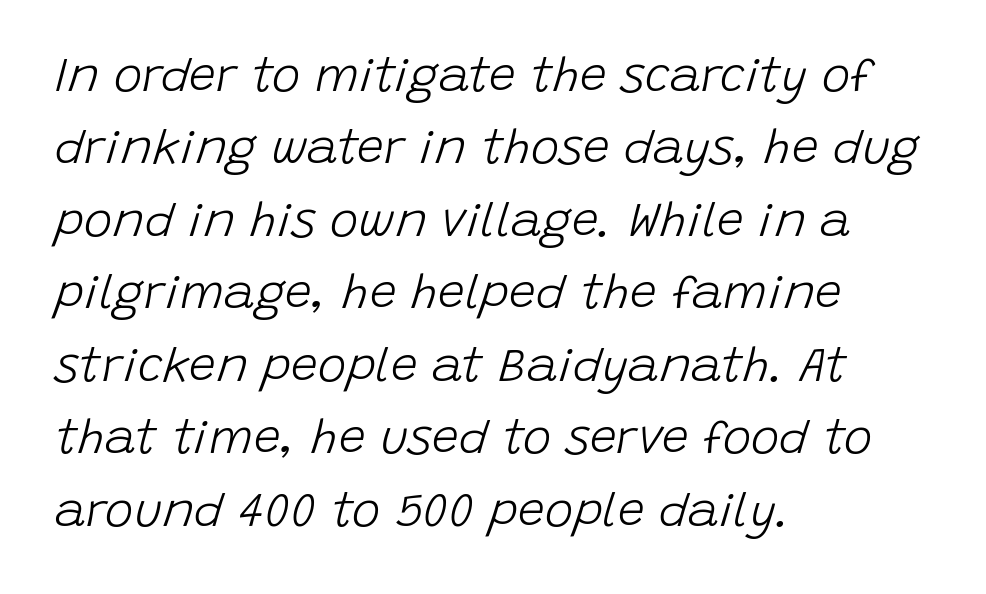
{"italic": "yes", "lean": "right", "slant_degrees": 15, "bold": "no", "weight": "light", "width": "normal", "stroke_contrast": "low", "x_height": "large", "monospaced": "no", "underline": "no", "align": "left", "line_spacing": "normal", "line_spacing_ratio": 1.51, "letter_spacing": "normal", "letter_spacing_em": 0.0, "glyph_px": 48}
